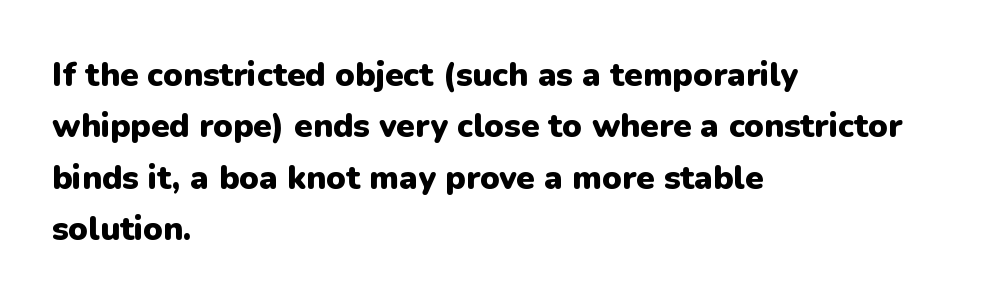
Q: Is the text bold? A: Yes.
Q: Is the text italic (slanted)? A: No, it is upright.
Q: Is the typeface a serif or a sans-serif typeface? A: Sans-serif.
Q: Is the text underlined? A: No.
Q: How is the paragraph aligned? A: Left-aligned.
Q: Is the spacing between letters normal or unusually wide? A: Normal.
Q: Is the spacing between lines tight, normal or loose? A: Normal.
Q: Width (condensed, normal, or wide)? A: Normal.
Q: Stroke contrast? A: Low.
Q: x-height? A: Medium.
Q: Monospaced? A: No.
